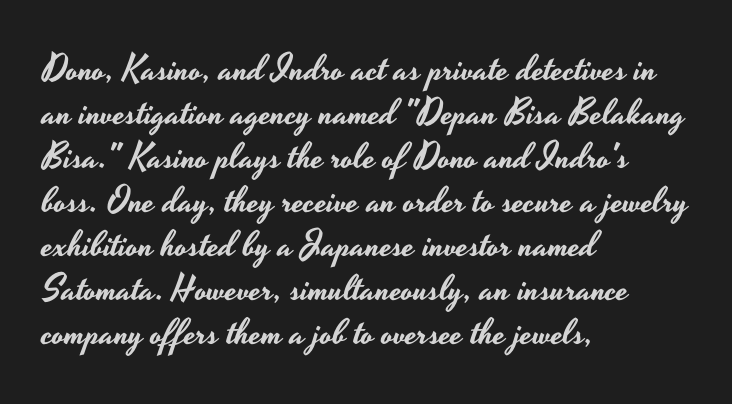
{"serif": "no", "width": "wide", "stroke_contrast": "low", "x_height": "small", "monospaced": "no", "underline": "no", "align": "left", "line_spacing_ratio": 1.22, "letter_spacing": "normal", "letter_spacing_em": 0.0, "glyph_px": 36}
